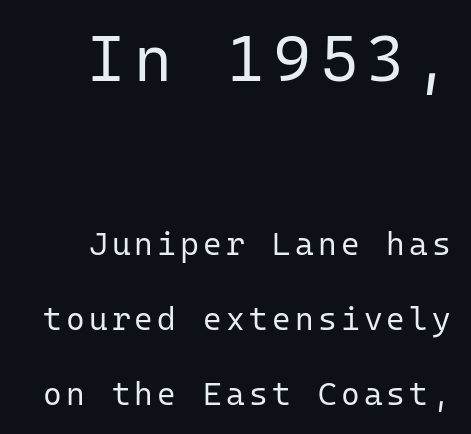
{"serif": "no", "italic": "no", "bold": "no", "weight": "regular", "width": "normal", "stroke_contrast": "low", "x_height": "medium", "monospaced": "yes", "underline": "no", "align": "right", "line_spacing": "loose", "line_spacing_ratio": 2.35, "larger_block": "first", "size_ratio": 2.03, "glyph_px": 65}
